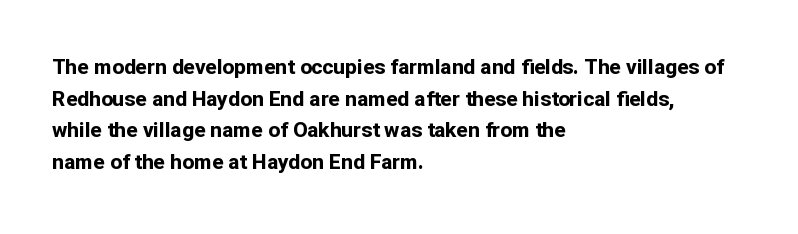
This is roman type, the default non-slanted kind. Observe the ordinary spacing: letters are neighbours, not strangers. The space between consecutive lines is moderate. Leftover space on each line is placed entirely after the last word. The string is rendered with underlining switched off. What weight is shown? A full bold with thick strokes.
